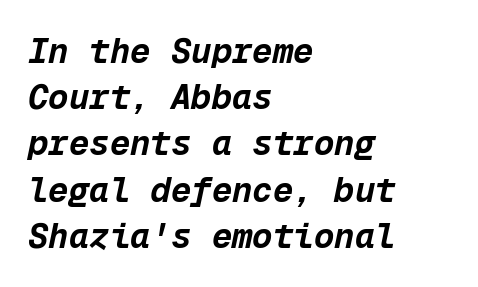
Q: Is the text bold? A: Yes.
Q: Is the text italic (slanted)? A: Yes, it leans right by about 12 degrees.
Q: Is the text underlined? A: No.
Q: How is the paragraph aligned? A: Left-aligned.
Q: Is the spacing between letters normal or unusually wide? A: Normal.
Q: Is the spacing between lines tight, normal or loose? A: Normal.
Q: Width (condensed, normal, or wide)? A: Normal.
Q: Stroke contrast? A: Low.
Q: x-height? A: Medium.
Q: Monospaced? A: Yes.
